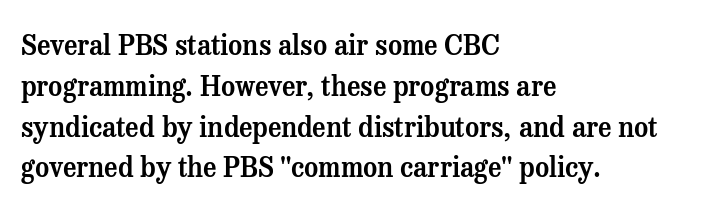
The image shows 27 px text type, upright; set left-aligned, normal line spacing (1.51x), normal letter spacing, not underlined.
